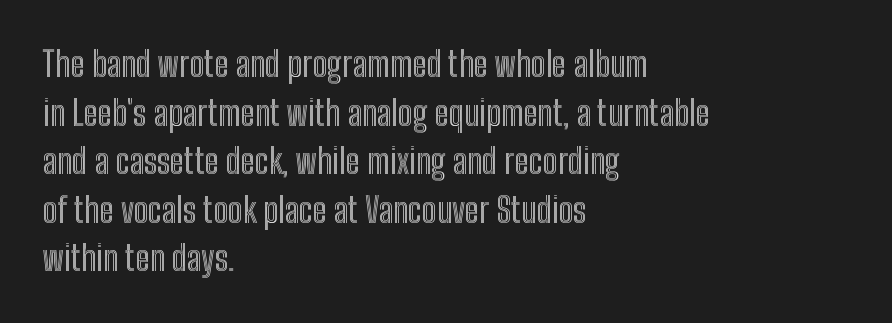
The image shows 34 px condensed type, upright; set left-aligned, normal line spacing (1.43x), normal letter spacing, not underlined; a medium x-height.
